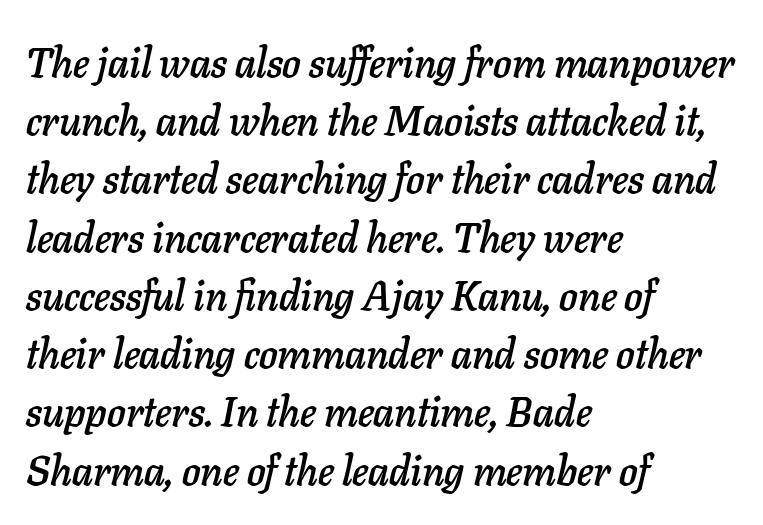
{"italic": "yes", "lean": "right", "slant_degrees": 11, "width": "normal", "stroke_contrast": "low", "x_height": "medium", "monospaced": "no", "underline": "no", "align": "left", "line_spacing": "normal", "line_spacing_ratio": 1.42, "letter_spacing": "normal", "letter_spacing_em": 0.0, "glyph_px": 41}
